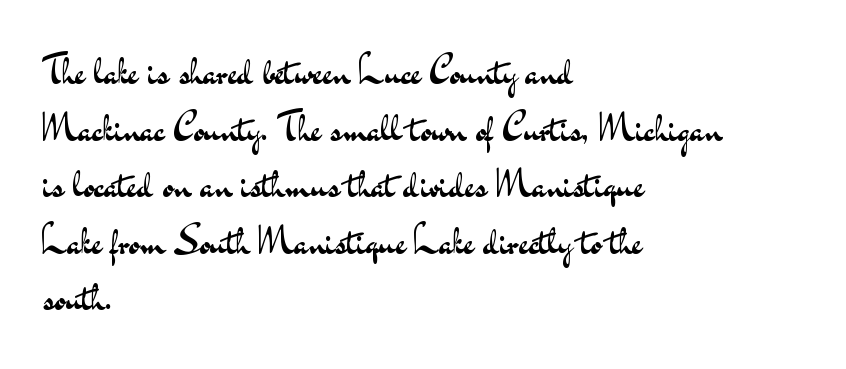
Nope, no serifs anywhere on these letters. The passage shown is not bold in any degree. Do the characters align in a grid? No, the font is proportional. The baseline area is clear.
